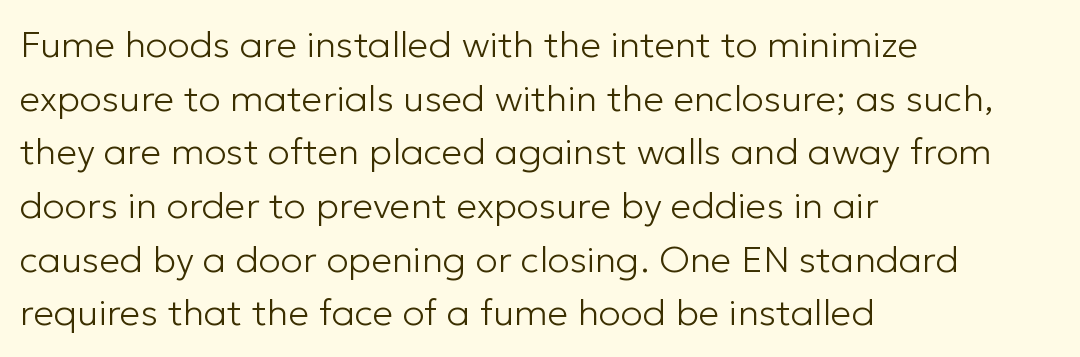
{"serif": "no", "italic": "no", "bold": "no", "weight": "light", "width": "normal", "stroke_contrast": "low", "x_height": "medium", "monospaced": "no", "underline": "no", "align": "left", "line_spacing": "normal", "line_spacing_ratio": 1.45, "letter_spacing": "normal", "letter_spacing_em": 0.0, "glyph_px": 37}
